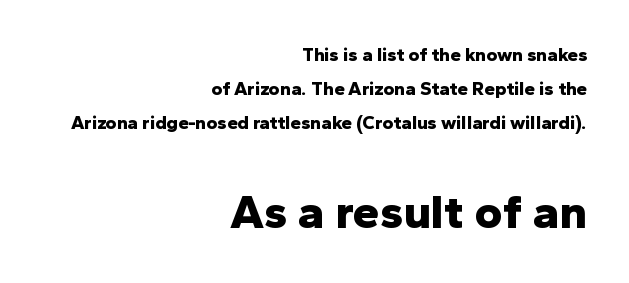
The letters are bold, with thick, heavy strokes. The more generous point size was reserved for the lower chunk. Check where the strokes stop: nothing finishes them off — pure sans. These lines are rendered in a variable-pitch font. You can tell it's not italic because the verticals are truly vertical.
